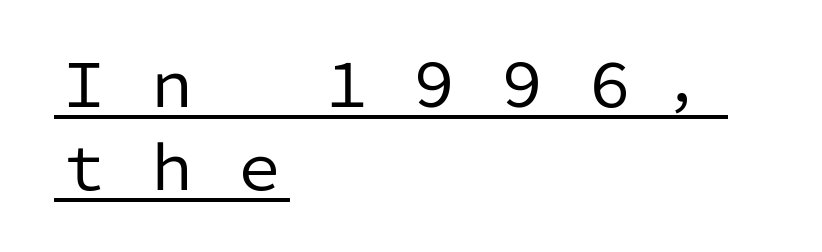
A normal amount of white space separates one row of letters from the next. The lines are quadded left. These lines were composed using upright roman letters. No chunkiness to these letters — they're not bold. Tracking here is generous; glyphs stand well apart from one another.
